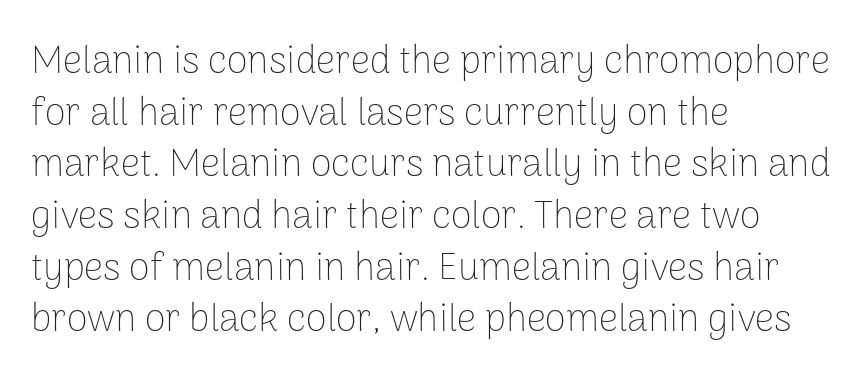
{"serif": "no", "italic": "no", "bold": "no", "weight": "thin", "width": "normal", "stroke_contrast": "low", "x_height": "medium", "monospaced": "no", "underline": "no", "align": "left", "line_spacing": "normal", "line_spacing_ratio": 1.36, "letter_spacing": "normal", "letter_spacing_em": 0.0, "glyph_px": 38}
